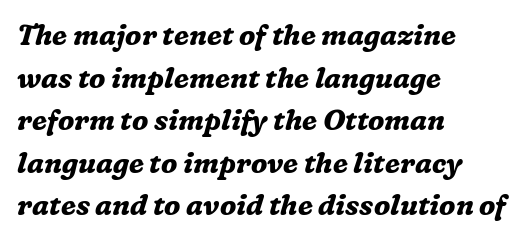
Q: Is the text bold? A: Yes.
Q: Is the text italic (slanted)? A: Yes, it leans right by about 16 degrees.
Q: Is the typeface a serif or a sans-serif typeface? A: Serif.
Q: Is the text underlined? A: No.
Q: How is the paragraph aligned? A: Left-aligned.
Q: Is the spacing between letters normal or unusually wide? A: Normal.
Q: Is the spacing between lines tight, normal or loose? A: Normal.
Q: Width (condensed, normal, or wide)? A: Normal.
Q: Stroke contrast? A: Medium.
Q: x-height? A: Medium.
Q: Monospaced? A: No.
